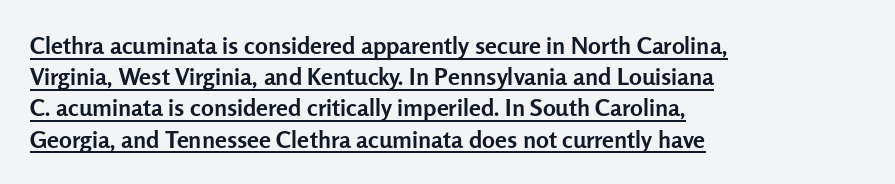
{"italic": "no", "bold": "yes", "underline": "yes", "align": "left", "line_spacing": "normal", "line_spacing_ratio": 1.3, "letter_spacing": "normal", "letter_spacing_em": 0.0, "glyph_px": 24}
